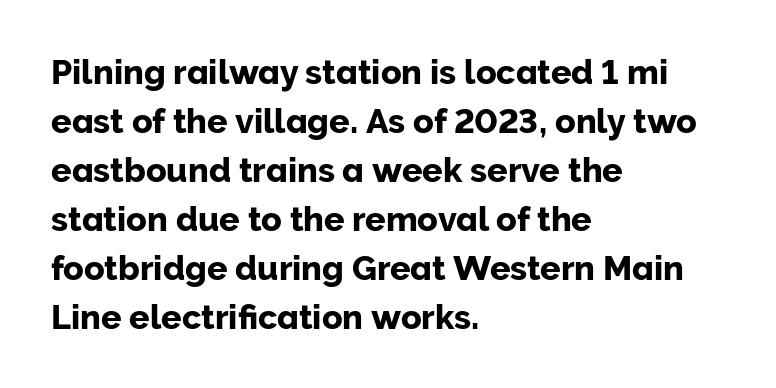
The image shows 34 px sans-serif type, upright; set left-aligned, normal line spacing (1.44x), normal letter spacing, not underlined; low stroke contrast and a medium x-height.
